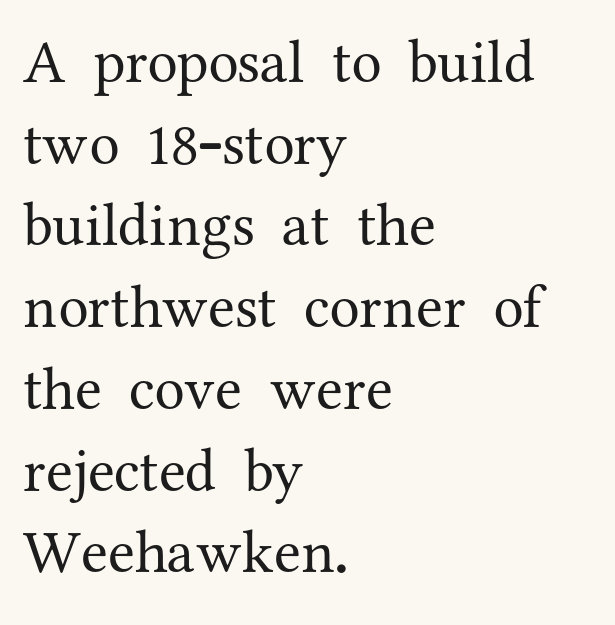
{"serif": "yes", "italic": "no", "bold": "no", "weight": "regular", "width": "normal", "stroke_contrast": "medium", "x_height": "medium", "monospaced": "no", "underline": "no", "align": "left", "line_spacing": "normal", "line_spacing_ratio": 1.34, "letter_spacing": "normal", "letter_spacing_em": 0.0, "glyph_px": 61}
